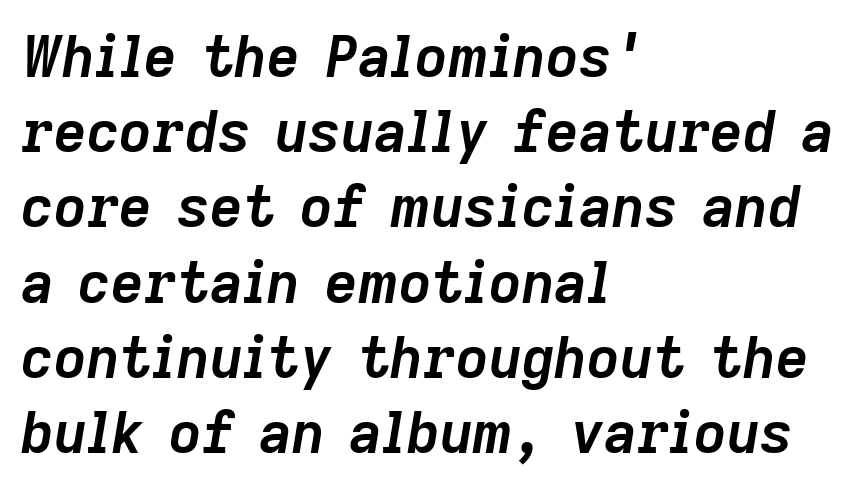
{"italic": "yes", "lean": "right", "slant_degrees": 9, "bold": "yes", "weight": "semibold", "width": "normal", "stroke_contrast": "low", "x_height": "medium", "monospaced": "no", "underline": "no", "align": "left", "line_spacing": "normal", "line_spacing_ratio": 1.32, "letter_spacing": "normal", "letter_spacing_em": 0.0, "glyph_px": 57}
